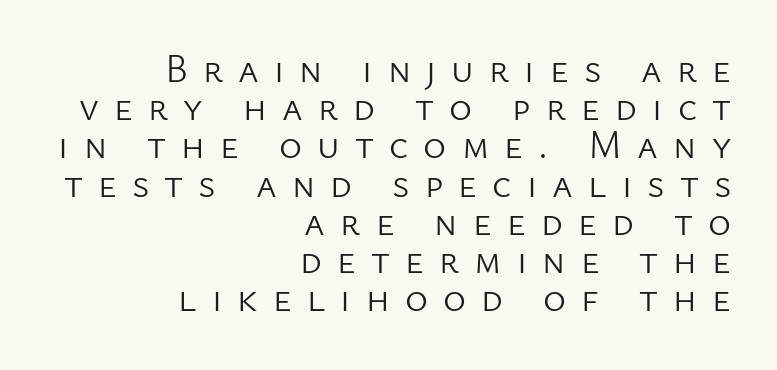
The image shows 39 px light sans-serif type, upright; set right-aligned, tight line spacing (0.98x), unusually wide letter spacing (+0.39 em), not underlined; low stroke contrast and a medium x-height.
